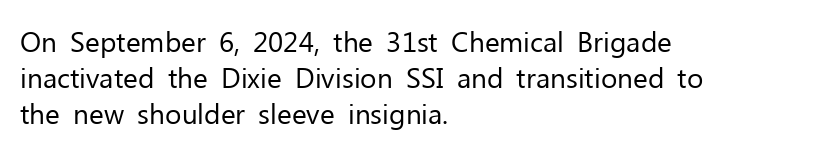
Q: Is the text bold? A: No.
Q: Is the text italic (slanted)? A: No, it is upright.
Q: Is the typeface a serif or a sans-serif typeface? A: Sans-serif.
Q: Is the text underlined? A: No.
Q: How is the paragraph aligned? A: Left-aligned.
Q: Is the spacing between letters normal or unusually wide? A: Normal.
Q: Is the spacing between lines tight, normal or loose? A: Normal.
Q: Width (condensed, normal, or wide)? A: Normal.
Q: Stroke contrast? A: Low.
Q: x-height? A: Medium.
Q: Monospaced? A: No.
